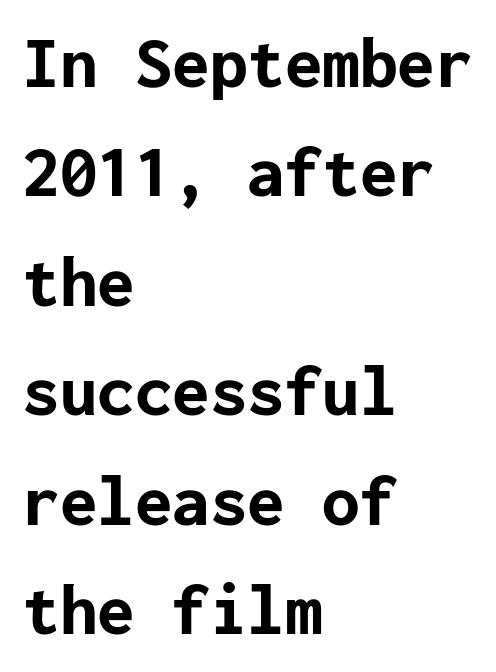
Q: Is the text bold? A: Yes.
Q: Is the text italic (slanted)? A: No, it is upright.
Q: Is the typeface a serif or a sans-serif typeface? A: Sans-serif.
Q: Is the text underlined? A: No.
Q: How is the paragraph aligned? A: Left-aligned.
Q: Is the spacing between letters normal or unusually wide? A: Normal.
Q: Is the spacing between lines tight, normal or loose? A: Normal.
Q: Width (condensed, normal, or wide)? A: Normal.
Q: Stroke contrast? A: Low.
Q: x-height? A: Medium.
